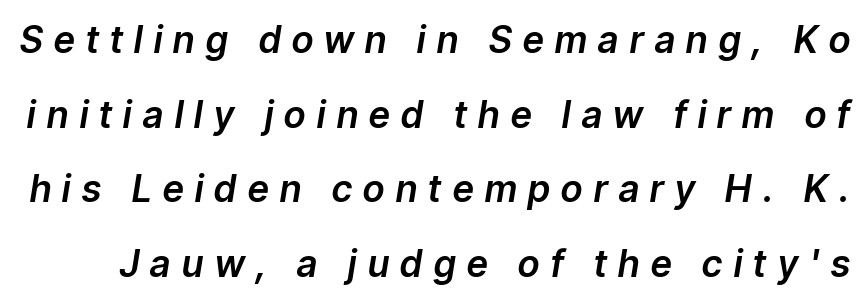
The face used here is proportionally spaced, like ordinary book or web type. An italicized treatment has been applied to the whole sample. Glance below the letters and you will spot only blank space. Does the leading feel generous? Absolutely, it's lavish. The face used here is rendered with a markedly widened letterfit.
